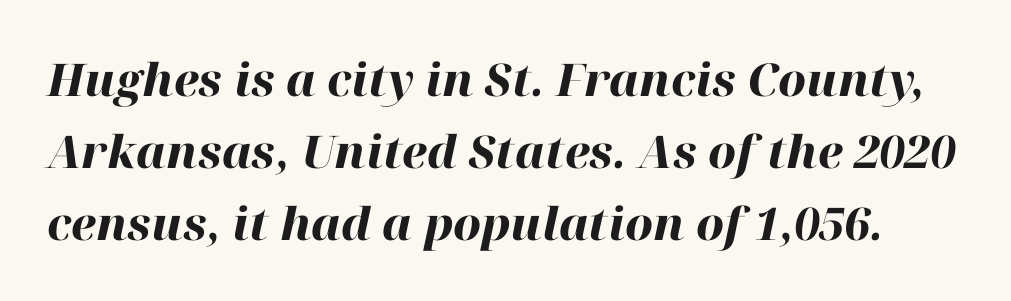
Q: Is the text bold? A: Yes.
Q: Is the text italic (slanted)? A: Yes, it leans right by about 12 degrees.
Q: Is the text underlined? A: No.
Q: Is the spacing between letters normal or unusually wide? A: Normal.
Q: Is the spacing between lines tight, normal or loose? A: Normal.
Q: Width (condensed, normal, or wide)? A: Normal.
Q: Stroke contrast? A: High.
Q: x-height? A: Medium.
Q: Monospaced? A: No.
